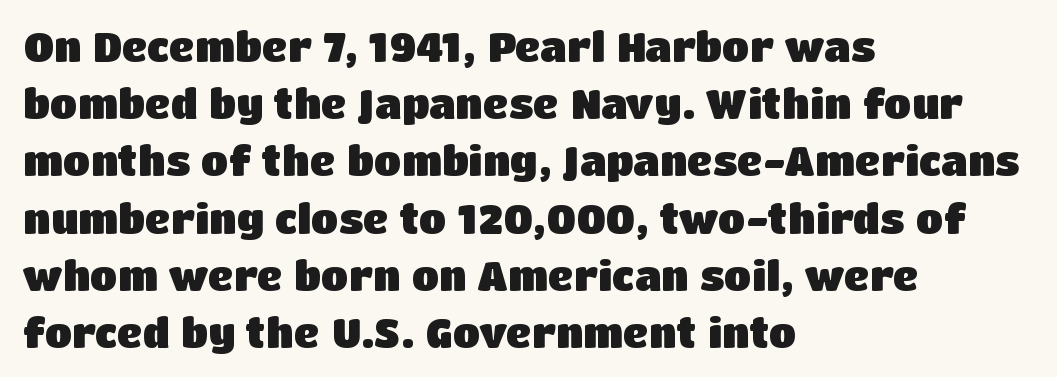
{"serif": "no", "italic": "no", "bold": "yes", "weight": "heavy", "width": "normal", "stroke_contrast": "low", "x_height": "large", "monospaced": "no", "underline": "no", "align": "left", "line_spacing": "normal", "line_spacing_ratio": 1.43, "letter_spacing": "normal", "letter_spacing_em": 0.0, "glyph_px": 40}
